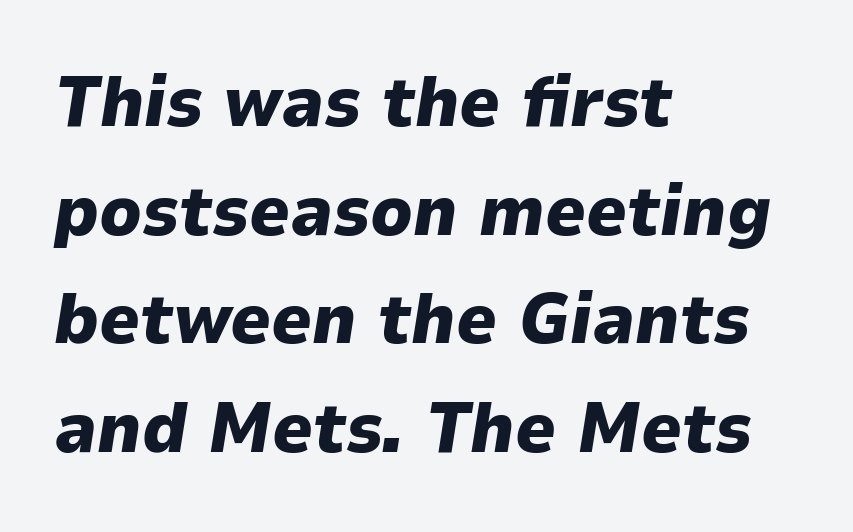
Q: Is the text bold? A: Yes.
Q: Is the text italic (slanted)? A: Yes, it leans right by about 9 degrees.
Q: Is the text underlined? A: No.
Q: How is the paragraph aligned? A: Left-aligned.
Q: Is the spacing between letters normal or unusually wide? A: Normal.
Q: Is the spacing between lines tight, normal or loose? A: Normal.
Q: Width (condensed, normal, or wide)? A: Normal.
Q: Stroke contrast? A: Low.
Q: x-height? A: Medium.
Q: Monospaced? A: No.
